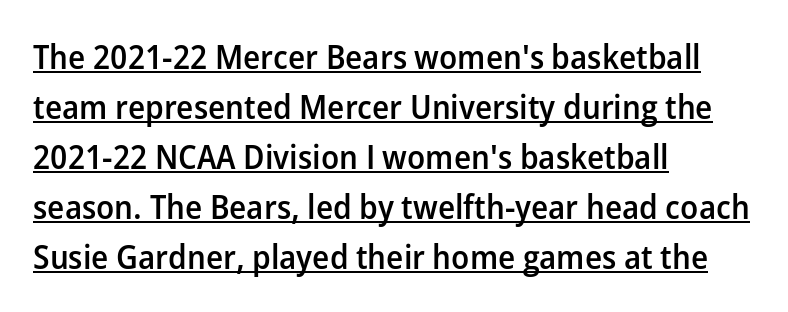
The image shows 34 px semibold sans-serif type, upright; set left-aligned, normal line spacing (1.47x), normal letter spacing, underlined; low stroke contrast and a medium x-height.
